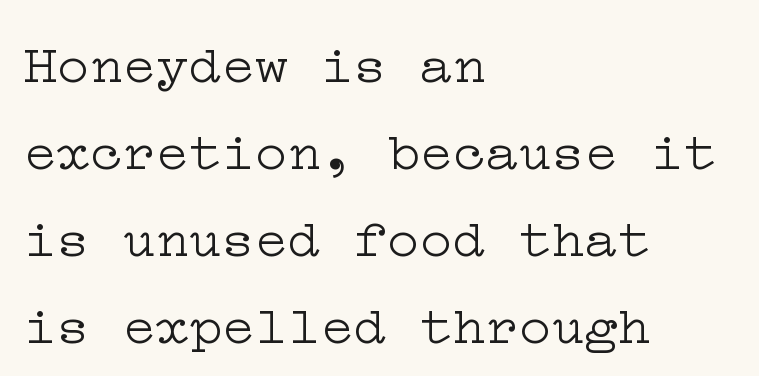
{"serif": "yes", "italic": "no", "bold": "no", "weight": "light", "width": "wide", "stroke_contrast": "low", "x_height": "medium", "underline": "no", "align": "left", "line_spacing": "normal", "line_spacing_ratio": 1.58, "letter_spacing": "normal", "letter_spacing_em": 0.0, "glyph_px": 55}
